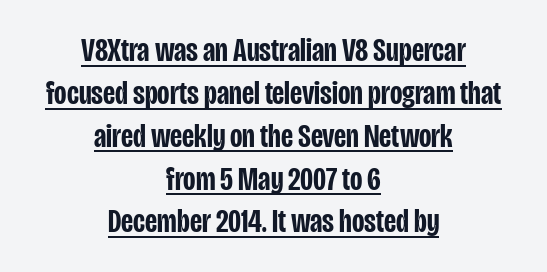
The image shows 34 px semibold, condensed sans-serif type, upright; set centered, normal line spacing (1.26x), normal letter spacing, underlined; low stroke contrast and a large x-height.
